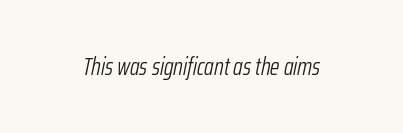
No extra tracking has been applied to these lines. Stems and bowls with no extra thickness — not bold. The whole block is typeset with a tilt. Beneath every word, the page is bare.
